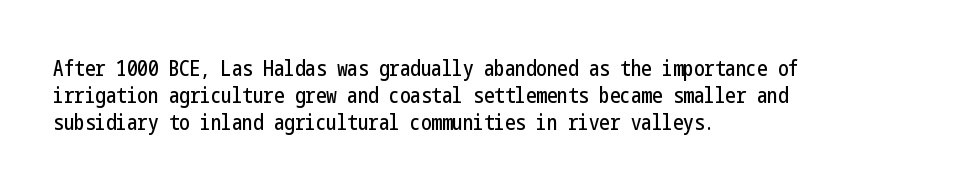
{"italic": "no", "underline": "no", "align": "left", "line_spacing": "normal", "line_spacing_ratio": 1.29, "letter_spacing": "normal", "letter_spacing_em": 0.0, "glyph_px": 21}
